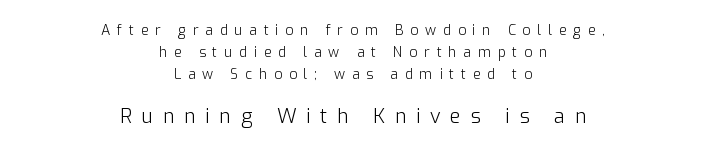
{"italic": "no", "bold": "no", "underline": "no", "align": "center", "line_spacing": "normal", "line_spacing_ratio": 1.56, "letter_spacing": "wide", "letter_spacing_em": 0.48, "larger_block": "second", "size_ratio": 1.43, "glyph_px": 20}
